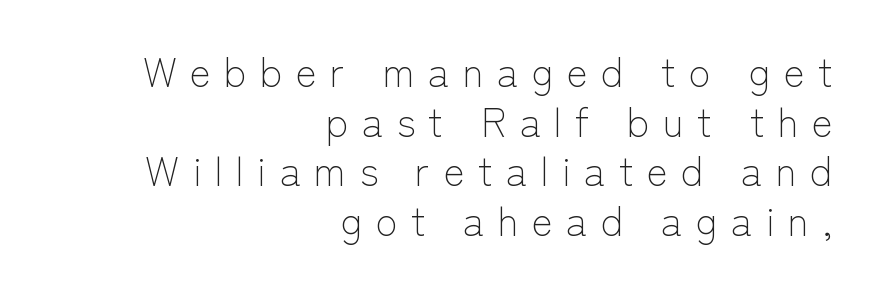
{"serif": "no", "italic": "no", "bold": "no", "weight": "light", "width": "normal", "stroke_contrast": "low", "x_height": "medium", "monospaced": "no", "underline": "no", "align": "right", "line_spacing_ratio": 1.24, "letter_spacing": "wide", "letter_spacing_em": 0.33, "glyph_px": 40}
